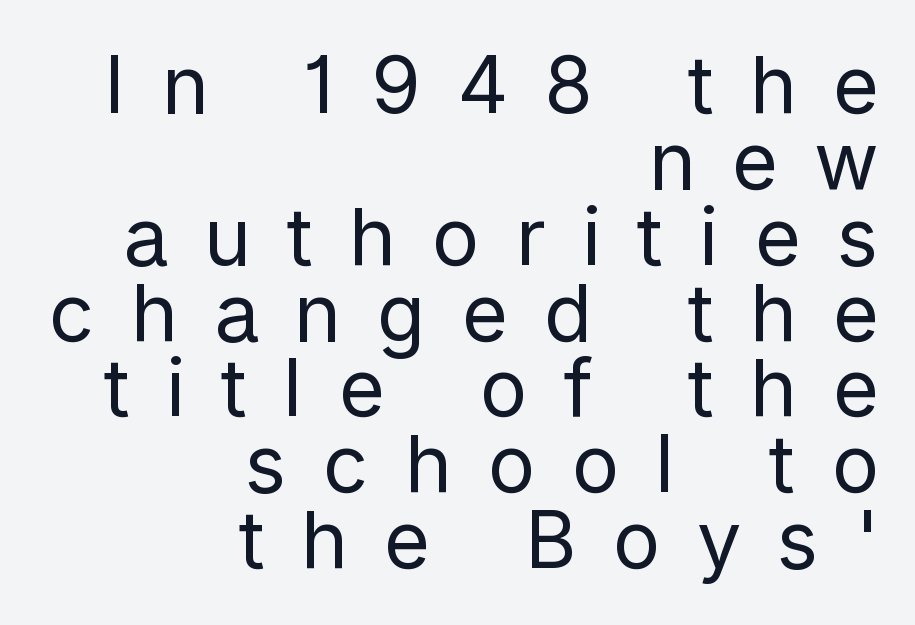
The image shows 79 px regular-weight sans-serif type, upright; set right-aligned, tight line spacing (0.96x), unusually wide letter spacing (+0.46 em), not underlined; low stroke contrast and a medium x-height.
